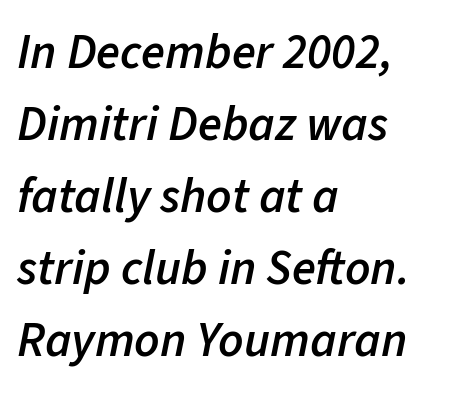
{"italic": "yes", "lean": "right", "slant_degrees": 11, "bold": "semi", "weight": "semibold", "width": "normal", "stroke_contrast": "low", "x_height": "medium", "monospaced": "no", "underline": "no", "align": "left", "line_spacing": "normal", "line_spacing_ratio": 1.47, "letter_spacing": "normal", "letter_spacing_em": 0.0, "glyph_px": 49}
